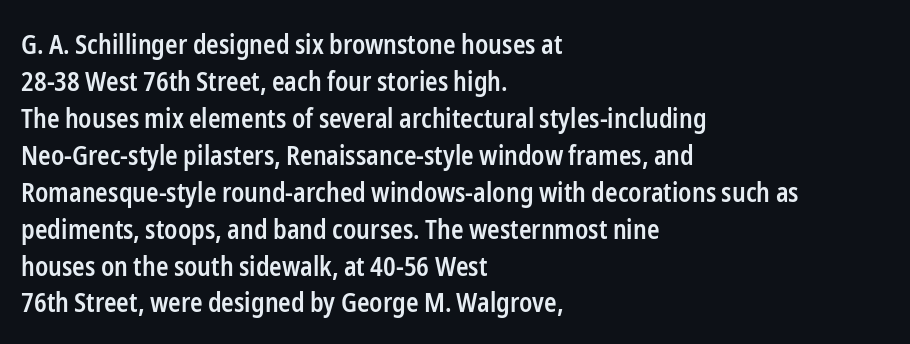
Q: Is the text bold? A: Semi-bold.
Q: Is the text italic (slanted)? A: No, it is upright.
Q: Is the text underlined? A: No.
Q: How is the paragraph aligned? A: Left-aligned.
Q: Is the spacing between letters normal or unusually wide? A: Normal.
Q: Is the spacing between lines tight, normal or loose? A: Normal.
